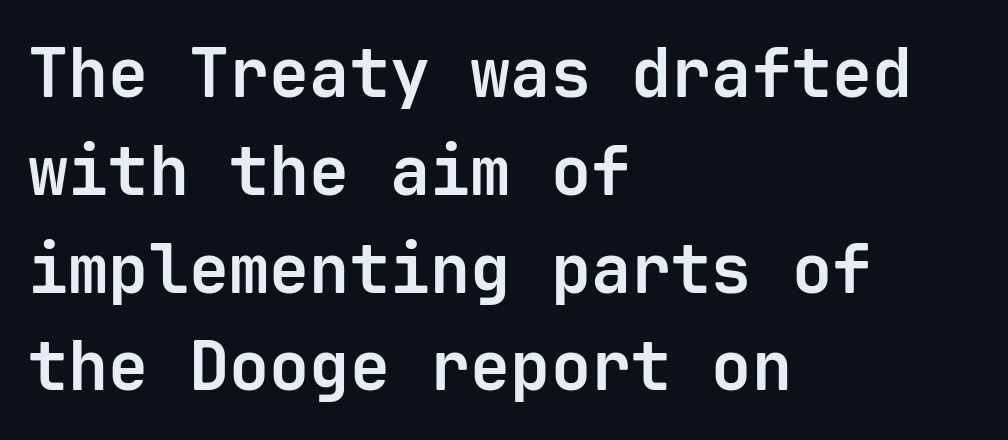
Anything drawn beneath the words? Only blank space. The glyphs have the mass of a bold cut. Letter spacing: default. Summary of vertical rhythm: regular, with standard interline spacing.
